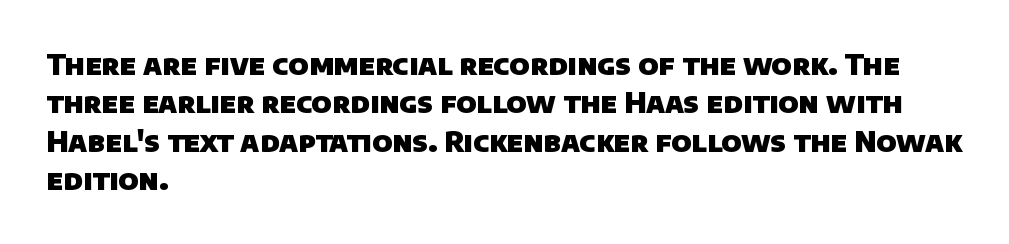
The image shows 28 px heavy sans-serif type; set left-aligned, normal line spacing (1.37x), normal letter spacing, not underlined; low stroke contrast and a large x-height.
